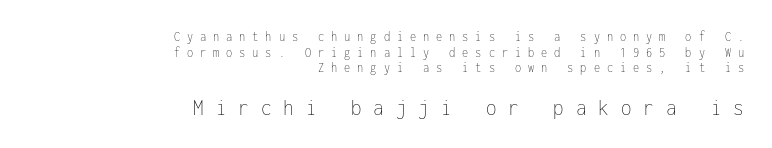
The image shows 24 px text type, upright; set right-aligned, tight line spacing (1.11x), unusually wide letter spacing (+0.5 em), not underlined; the second (bottom) block is 1.71x larger.
